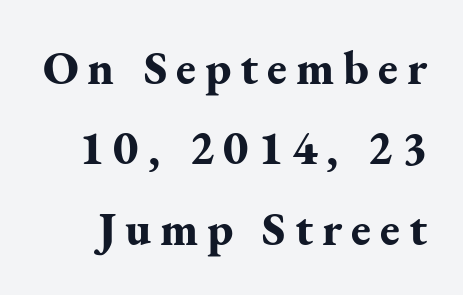
Q: Is the text bold? A: Yes.
Q: Is the text italic (slanted)? A: No, it is upright.
Q: Is the typeface a serif or a sans-serif typeface? A: Serif.
Q: Is the text underlined? A: No.
Q: Width (condensed, normal, or wide)? A: Normal.
Q: Stroke contrast? A: Medium.
Q: x-height? A: Small.
Q: Monospaced? A: No.
